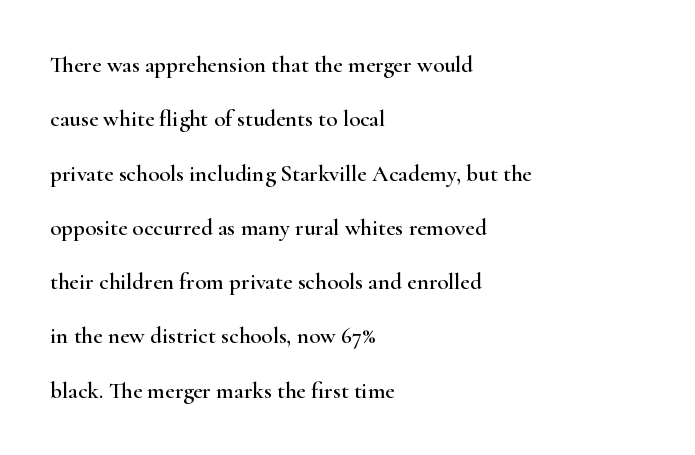
{"italic": "no", "underline": "no", "align": "left", "line_spacing": "loose", "line_spacing_ratio": 2.36, "letter_spacing": "normal", "letter_spacing_em": 0.0, "glyph_px": 23}
